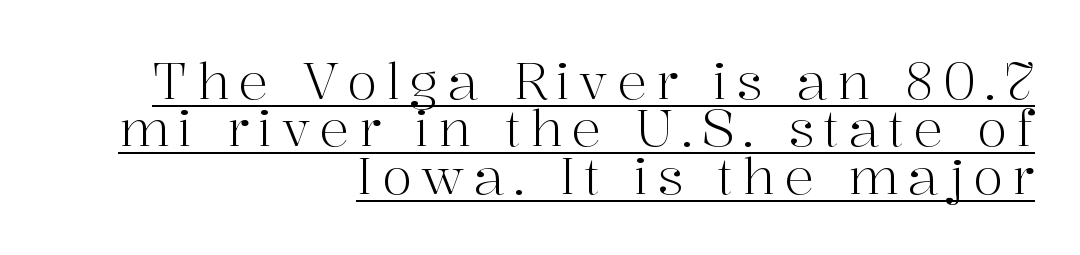
{"serif": "yes", "italic": "no", "bold": "no", "weight": "light", "width": "normal", "stroke_contrast": "high", "x_height": "medium", "monospaced": "no", "underline": "yes", "align": "right", "line_spacing": "tight", "line_spacing_ratio": 0.95, "glyph_px": 50}
